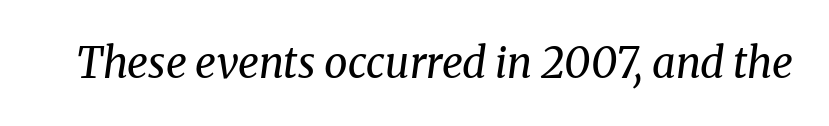
{"serif": "yes", "italic": "yes", "lean": "right", "slant_degrees": 8, "bold": "no", "weight": "regular", "width": "normal", "stroke_contrast": "medium", "x_height": "medium", "monospaced": "no", "underline": "no", "letter_spacing": "normal", "letter_spacing_em": 0.0, "glyph_px": 42}
